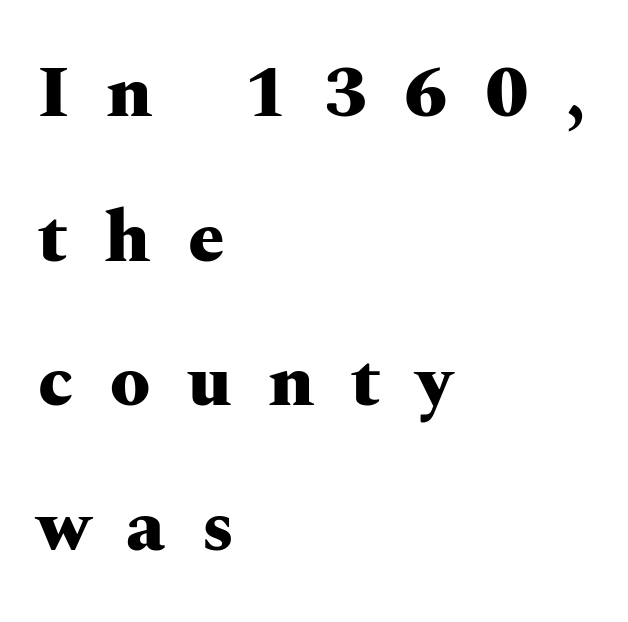
Quick note: not italic, upright. Rows of type keep a wide berth in the vertical direction. The sample has been set heavy, in full bold. The passage is arranged the way most books set body copy — flush left.
